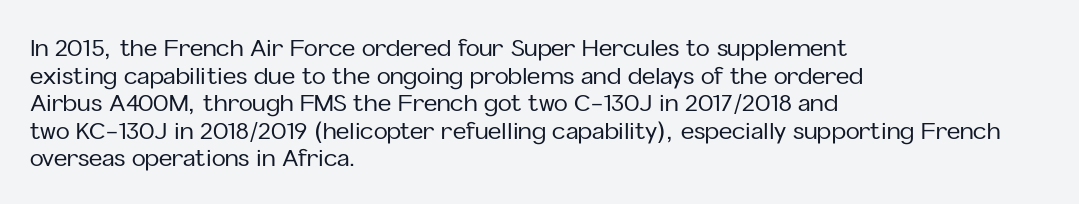
{"italic": "no", "underline": "no", "align": "left", "line_spacing_ratio": 1.2, "letter_spacing": "normal", "letter_spacing_em": 0.0, "glyph_px": 23}
